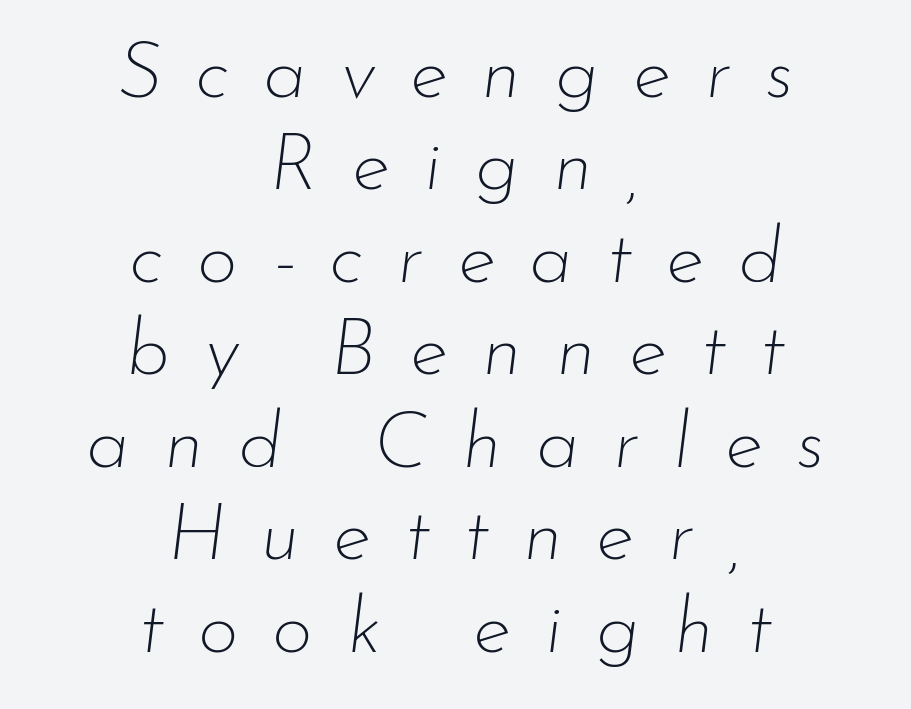
Looks like regular typesetting: each glyph gets only the width it needs. The face used here is rendered with a markedly widened letterfit. Visually the block forms a symmetrical silhouette, jagged on both flanks. Is the type heavy? It reads as light-to-regular instead.
